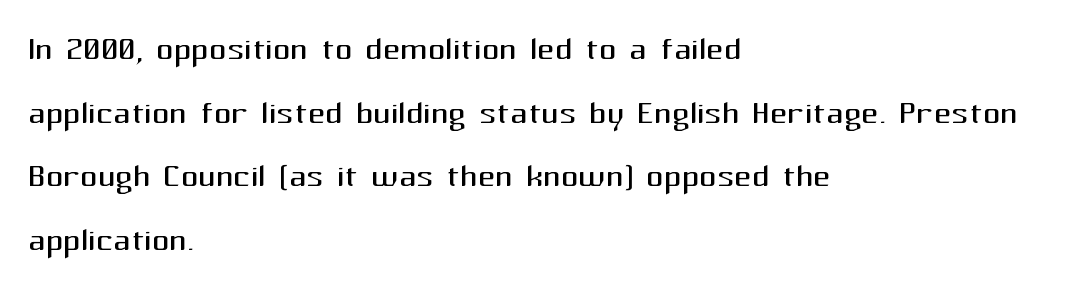
Character widths vary here, with narrow letters taking less room than wide ones. The line-height multiplier appears to be the usual default. The rendering shows plain stroke endings on the letterforms — a sans-serif design. Default kerning and tracking; the words read as compact shapes.
